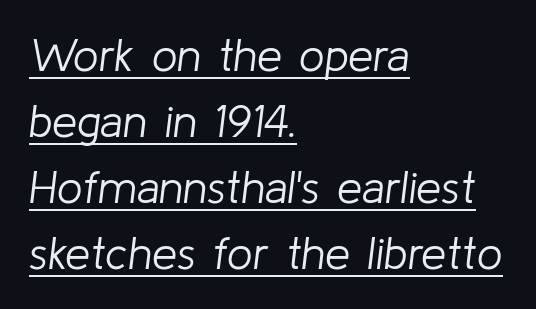
The image shows 45 px light type, italic (leaning right); set left-aligned, normal line spacing (1.47x), normal letter spacing, underlined; low stroke contrast and a medium x-height.
